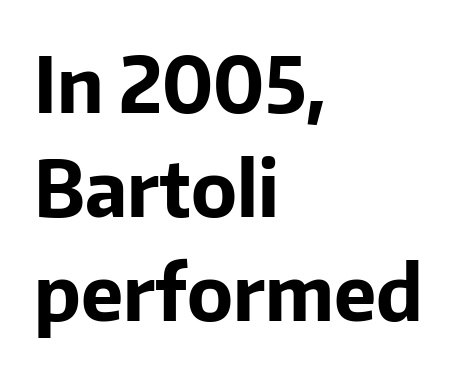
Q: Is the text bold? A: Yes.
Q: Is the text italic (slanted)? A: No, it is upright.
Q: Is the typeface a serif or a sans-serif typeface? A: Sans-serif.
Q: Is the text underlined? A: No.
Q: How is the paragraph aligned? A: Left-aligned.
Q: Is the spacing between letters normal or unusually wide? A: Normal.
Q: Is the spacing between lines tight, normal or loose? A: Normal.
Q: Width (condensed, normal, or wide)? A: Normal.
Q: Stroke contrast? A: Low.
Q: x-height? A: Medium.
Q: Monospaced? A: No.
